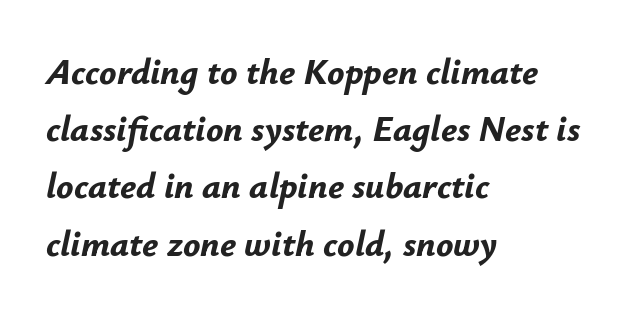
The image shows 36 px bold type, italic (leaning right); set left-aligned, normal line spacing (1.59x), normal letter spacing, not underlined; low stroke contrast and a small x-height.
